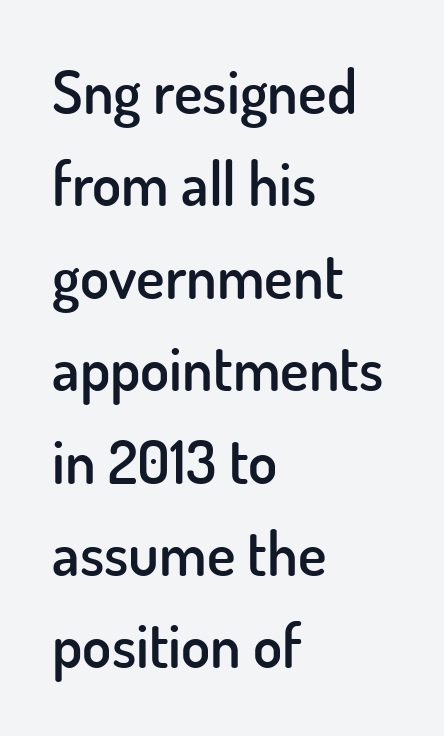
{"serif": "no", "italic": "no", "bold": "semi", "weight": "semibold", "width": "normal", "stroke_contrast": "low", "x_height": "small", "monospaced": "no", "underline": "no", "align": "left", "line_spacing": "normal", "line_spacing_ratio": 1.54, "letter_spacing": "normal", "letter_spacing_em": 0.0, "glyph_px": 60}
